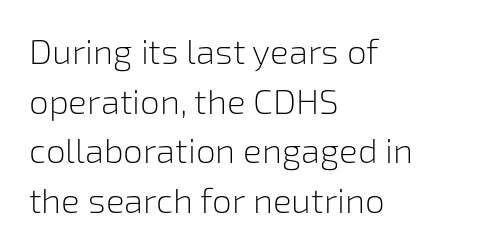
{"serif": "no", "italic": "no", "bold": "no", "weight": "light", "width": "normal", "stroke_contrast": "low", "x_height": "medium", "monospaced": "no", "underline": "no", "align": "left", "line_spacing": "normal", "line_spacing_ratio": 1.42, "letter_spacing": "normal", "letter_spacing_em": 0.0, "glyph_px": 35}
